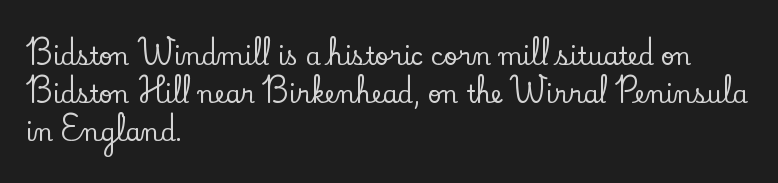
The specimen omits any rule beneath the text block's lines. Alignment: flush left. Italic? Not at all — the glyphs are vertical. The lines sit at an ordinary, default distance from one another. You could call the tracking neutral — neither tight nor loose.
